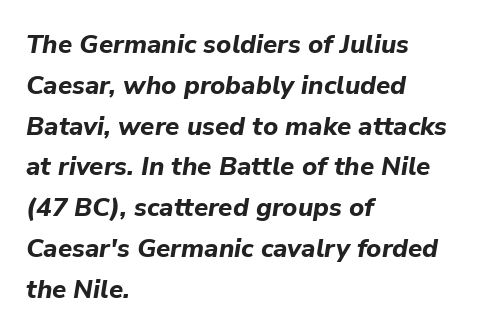
Q: Is the text bold? A: Yes.
Q: Is the text italic (slanted)? A: Yes, it leans right by about 9 degrees.
Q: Is the text underlined? A: No.
Q: How is the paragraph aligned? A: Left-aligned.
Q: Is the spacing between letters normal or unusually wide? A: Normal.
Q: Is the spacing between lines tight, normal or loose? A: Normal.
